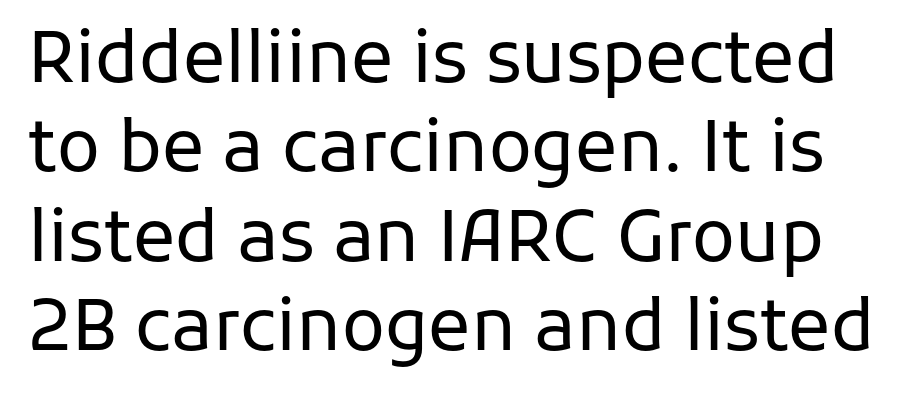
Q: Is the text bold? A: No.
Q: Is the text italic (slanted)? A: No, it is upright.
Q: Is the typeface a serif or a sans-serif typeface? A: Sans-serif.
Q: Is the text underlined? A: No.
Q: Is the spacing between letters normal or unusually wide? A: Normal.
Q: Is the spacing between lines tight, normal or loose? A: Normal.
Q: Width (condensed, normal, or wide)? A: Normal.
Q: Stroke contrast? A: Low.
Q: x-height? A: Medium.
Q: Monospaced? A: No.
